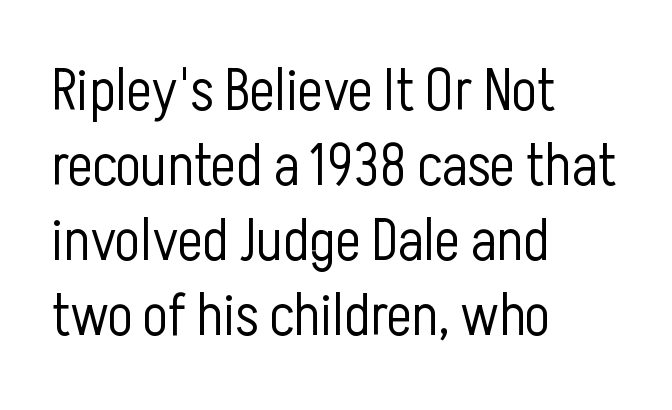
{"serif": "no", "italic": "no", "bold": "no", "weight": "light", "width": "condensed", "stroke_contrast": "low", "x_height": "medium", "monospaced": "no", "underline": "no", "align": "left", "line_spacing": "normal", "line_spacing_ratio": 1.27, "letter_spacing": "normal", "letter_spacing_em": 0.0, "glyph_px": 59}
